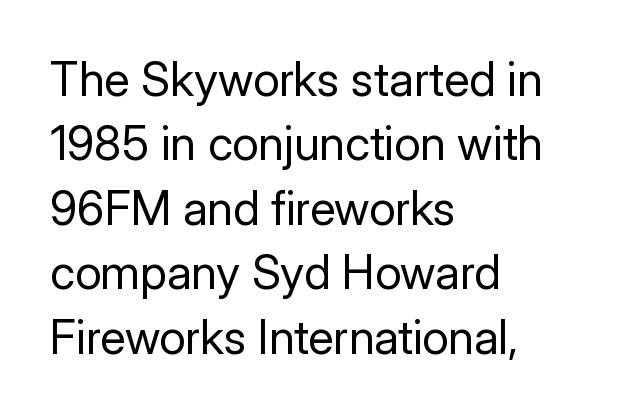
The lines are quadded left. Varying glyph widths throughout — classic text-font behaviour. Only glyphs here, with clear space below each row. Nope, not italic — everything's standing straight. Summary of vertical rhythm: regular, with standard interline spacing.
